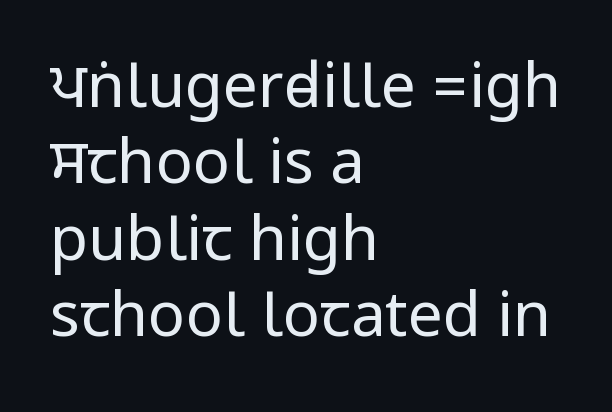
Q: Is the text bold? A: No.
Q: Is the text italic (slanted)? A: No, it is upright.
Q: Is the typeface a serif or a sans-serif typeface? A: Sans-serif.
Q: Is the text underlined? A: No.
Q: How is the paragraph aligned? A: Left-aligned.
Q: Is the spacing between letters normal or unusually wide? A: Normal.
Q: Width (condensed, normal, or wide)? A: Condensed.
Q: Stroke contrast? A: Low.
